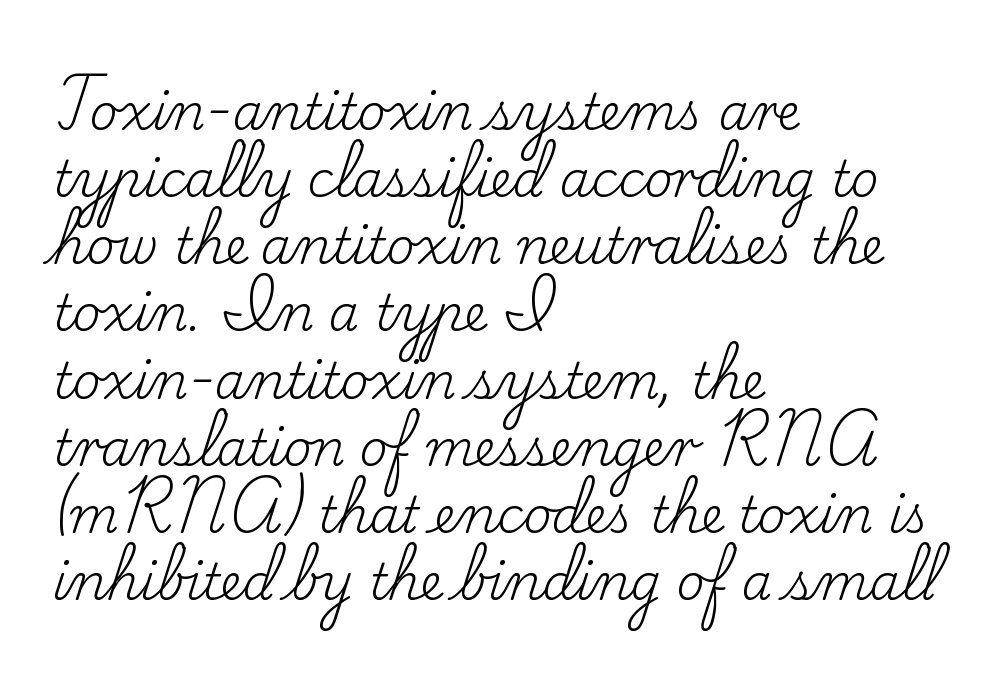
The image shows 49 px regular-weight serif type; set left-aligned, normal line spacing (1.37x), normal letter spacing, not underlined; low stroke contrast and a small x-height.
